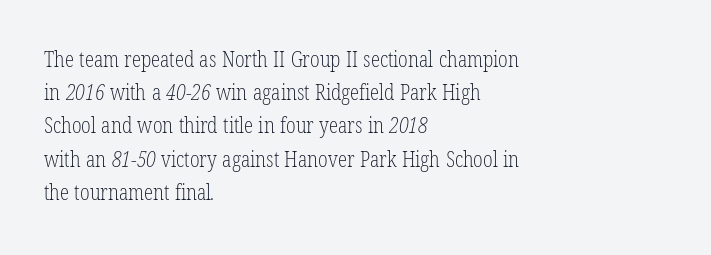
{"bold": "no", "underline": "no", "align": "left", "line_spacing": "normal", "line_spacing_ratio": 1.58, "letter_spacing": "normal", "letter_spacing_em": 0.0, "glyph_px": 21}
